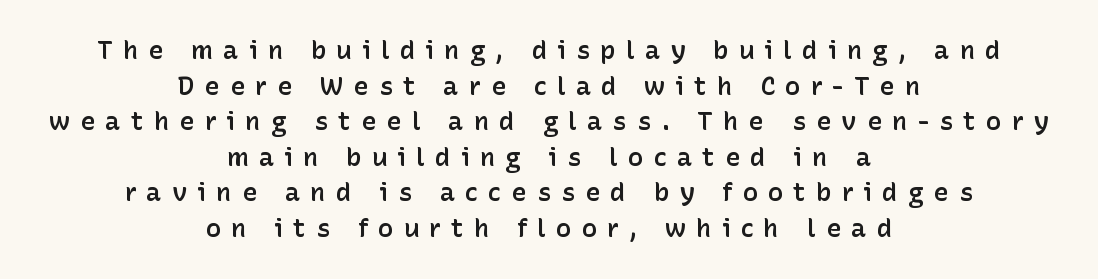
The space beneath each line is pristine and unruled. How would I describe the line gaps? Plain and ordinary. Display-style spreading of the glyphs; the letterfit is very open. Visually the block forms a symmetrical silhouette, jagged on both flanks.
